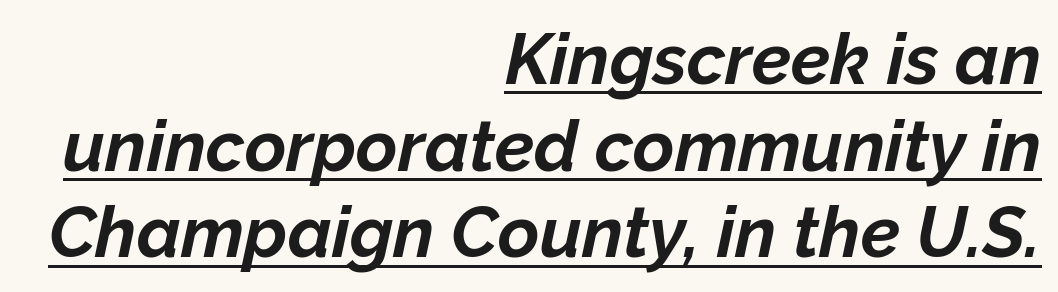
Emphasis-style slanted type is in use. The rendering uses the underline text-decoration. Heft: maximum for text — a bold. Line ends are locked; line starts wander. There is no visible air inserted between adjacent glyphs.
